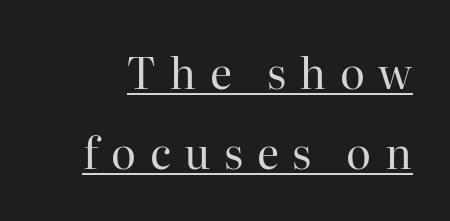
{"serif": "yes", "italic": "no", "bold": "no", "weight": "regular", "width": "normal", "stroke_contrast": "high", "x_height": "medium", "monospaced": "no", "underline": "yes", "line_spacing_ratio": 1.85, "letter_spacing": "wide", "letter_spacing_em": 0.31, "glyph_px": 43}
